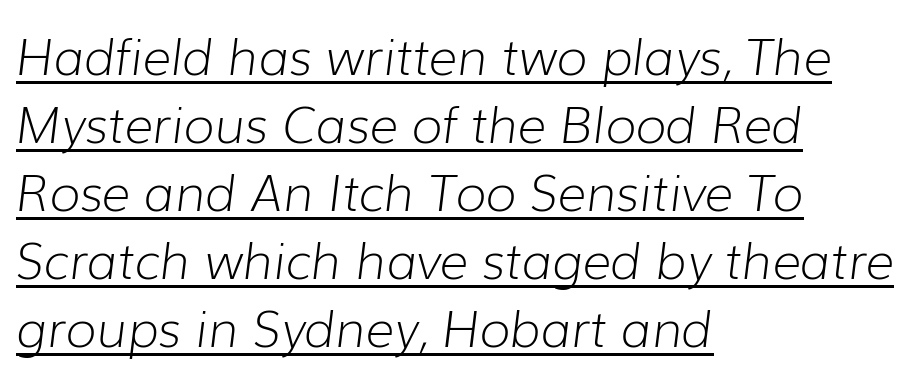
The lines are quadded left. Do the characters align in a grid? No, the font is proportional. This rendering features underlined lettering. The lettering tilts uniformly, giving the passage an italic look.
